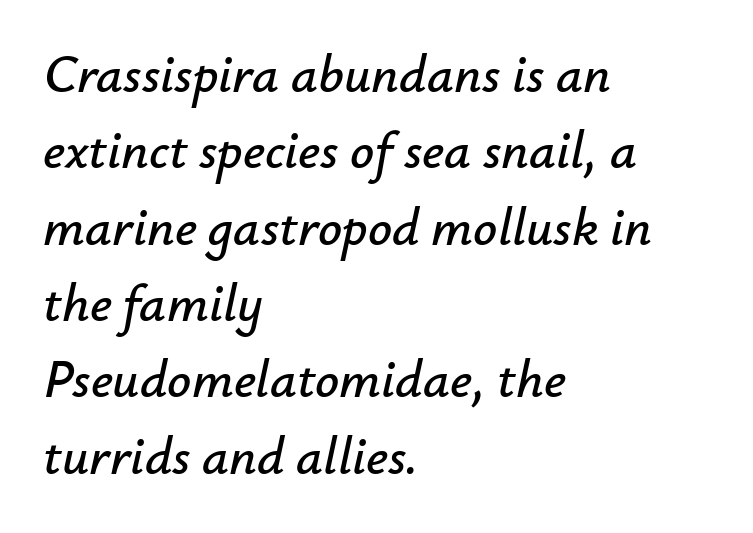
The image shows 53 px text type, italic (leaning right); set left-aligned, normal line spacing (1.44x), normal letter spacing, not underlined; low stroke contrast and a small x-height.
